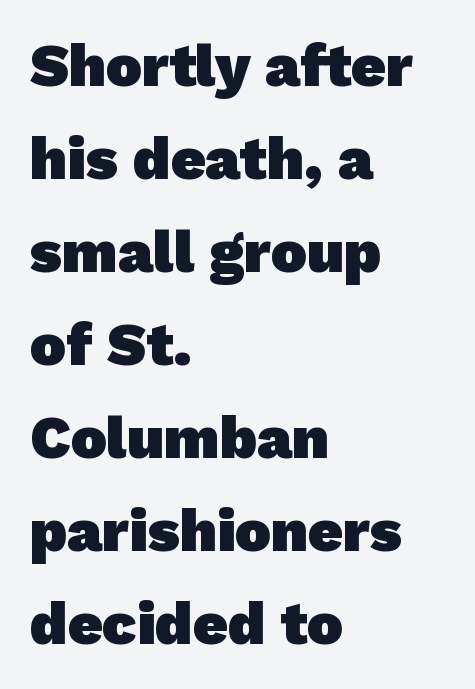
{"serif": "no", "bold": "yes", "weight": "heavy", "width": "normal", "stroke_contrast": "low", "x_height": "medium", "monospaced": "no", "underline": "no", "align": "left", "line_spacing": "normal", "line_spacing_ratio": 1.55, "letter_spacing": "normal", "letter_spacing_em": 0.0, "glyph_px": 60}
